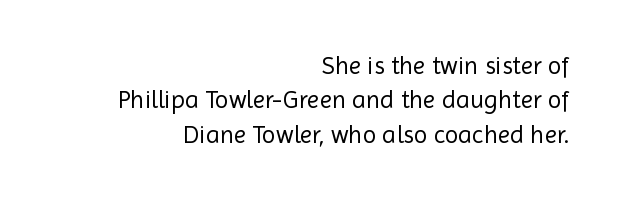
The image shows 25 px text type, upright; set right-aligned, normal line spacing (1.38x), normal letter spacing, not underlined.
